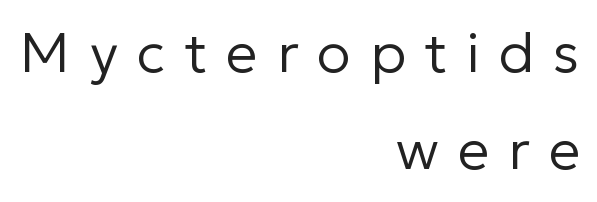
The image shows 56 px regular-weight sans-serif type, upright; set right-aligned, line spacing 1.73x, unusually wide letter spacing (+0.34 em), not underlined; low stroke contrast and a medium x-height.
